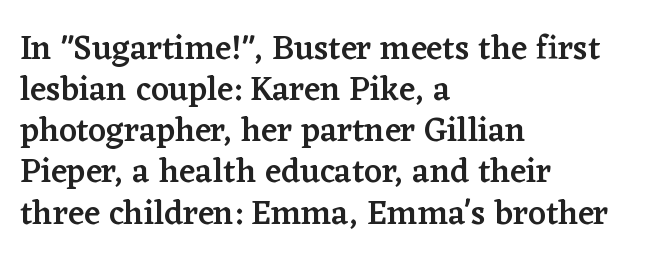
The image shows 34 px semibold serif type, upright; set left-aligned, line spacing 1.21x, normal letter spacing, not underlined; low stroke contrast and a medium x-height.
